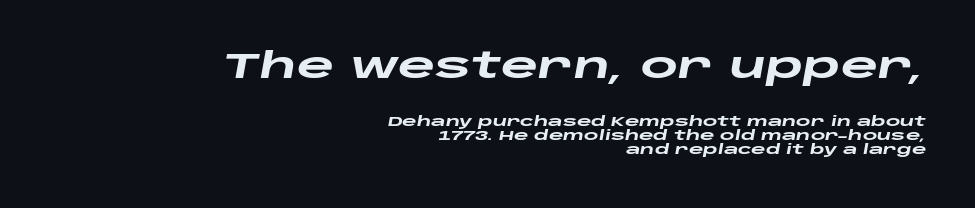
{"italic": "yes", "lean": "right", "slant_degrees": 10, "bold": "yes", "weight": "heavy", "width": "wide", "stroke_contrast": "low", "x_height": "large", "monospaced": "no", "underline": "no", "align": "right", "line_spacing": "tight", "line_spacing_ratio": 1.01, "letter_spacing": "normal", "letter_spacing_em": 0.0, "larger_block": "first", "size_ratio": 2.57, "glyph_px": 36}
